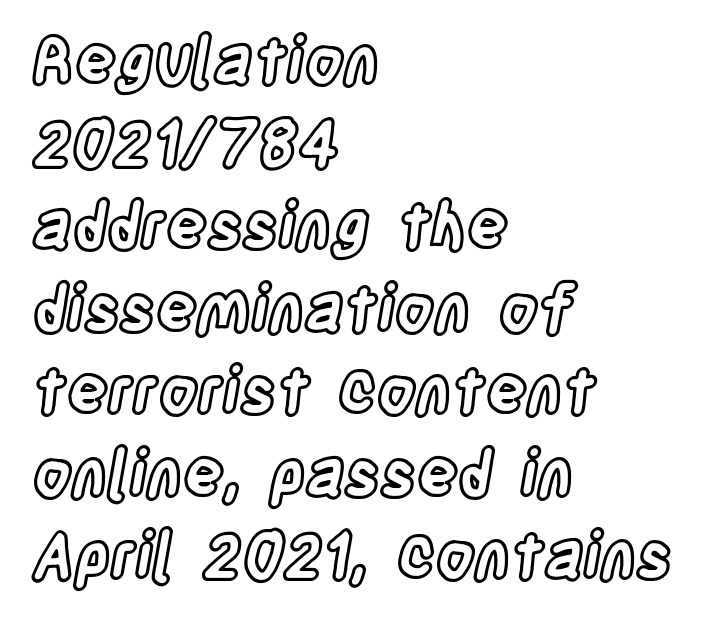
The image shows 63 px condensed type; set left-aligned, normal line spacing (1.31x), normal letter spacing, not underlined; a large x-height.
